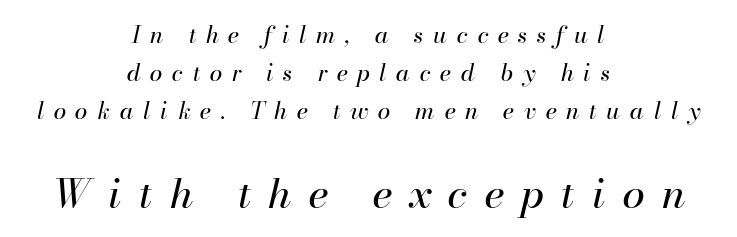
Q: Is the text bold? A: No.
Q: Is the text italic (slanted)? A: Yes, it leans right by about 13 degrees.
Q: Is the text underlined? A: No.
Q: How is the paragraph aligned? A: Centered.
Q: Is the spacing between letters normal or unusually wide? A: Unusually wide.
Q: Is the spacing between lines tight, normal or loose? A: Normal.
Q: Which block of text is set in a larger size, the first (top) or the second (bottom)? A: The second (bottom) one.
Q: Width (condensed, normal, or wide)? A: Normal.
Q: Stroke contrast? A: High.
Q: x-height? A: Small.
Q: Monospaced? A: No.
